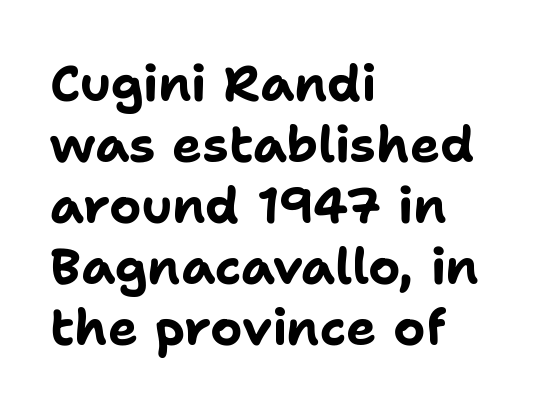
Beneath every word, the page is bare. Look at the bottom of the vertical strokes: they stop flat, with no serifs. The typography opts for an upright posture over an oblique one. Note the varied advance widths — an 'i' is clearly narrower than an 'm'. In CSS terms this would be text-align: left.
